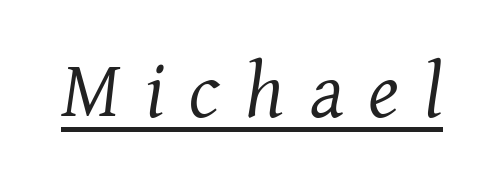
Q: Is the text bold? A: No.
Q: Is the text italic (slanted)? A: Yes, it leans right by about 8 degrees.
Q: Is the typeface a serif or a sans-serif typeface? A: Serif.
Q: Is the text underlined? A: Yes.
Q: Is the spacing between letters normal or unusually wide? A: Unusually wide.
Q: Width (condensed, normal, or wide)? A: Normal.
Q: Stroke contrast? A: Medium.
Q: x-height? A: Medium.
Q: Monospaced? A: No.
